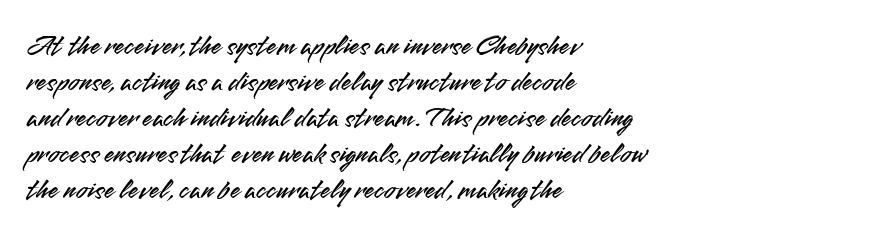
The image shows 29 px sans-serif type; set left-aligned, line spacing 1.24x, normal letter spacing, not underlined; medium stroke contrast and a small x-height.
